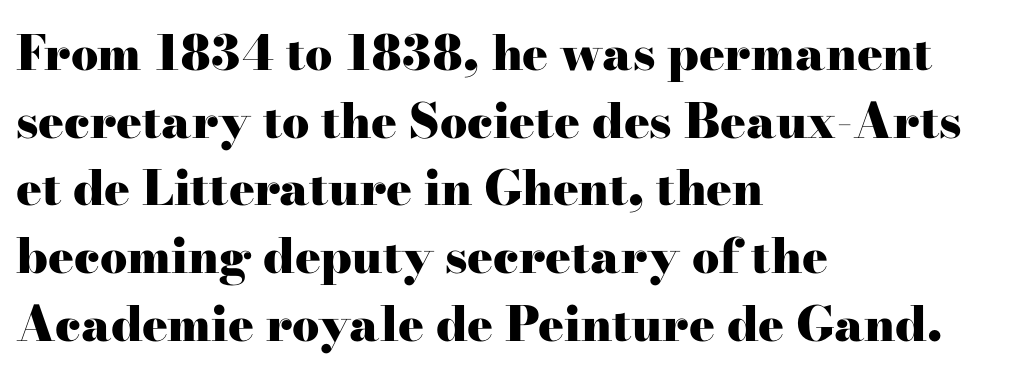
The text block is weighted toward the left margin, trailing off unevenly rightward. Beneath every word, the page is bare. Stroke thickness is high; the sample reads as a true bold. The rendering keeps characters at their native spacing. I'd call this a serif setting — the letters wear small feet. The lettering holds an erect, upright posture throughout.
